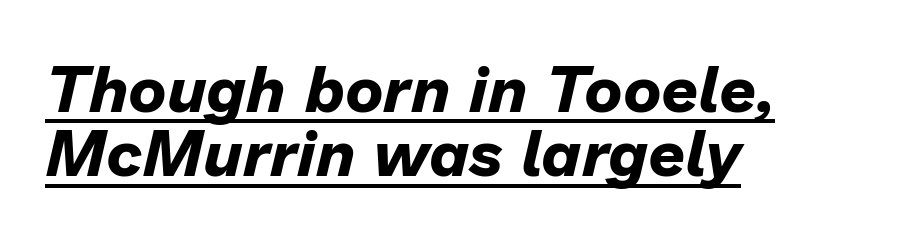
The image shows 65 px bold type, italic (leaning right); set left-aligned, tight line spacing (0.99x), normal letter spacing, underlined; low stroke contrast and a medium x-height.
